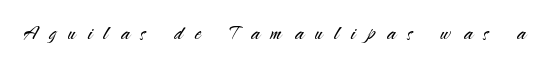
A typesetter would call this heavily tracked-out type. The font is comparable to plain body text, perhaps lighter. The words here are not underlined.
